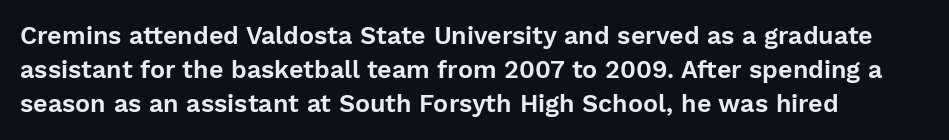
Q: Is the text italic (slanted)? A: No, it is upright.
Q: Is the text underlined? A: No.
Q: Is the spacing between letters normal or unusually wide? A: Normal.
Q: Is the spacing between lines tight, normal or loose? A: Normal.
